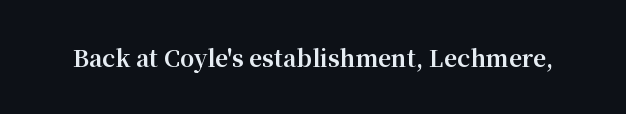
The image shows 23 px bold type, upright; set normal letter spacing, not underlined.
